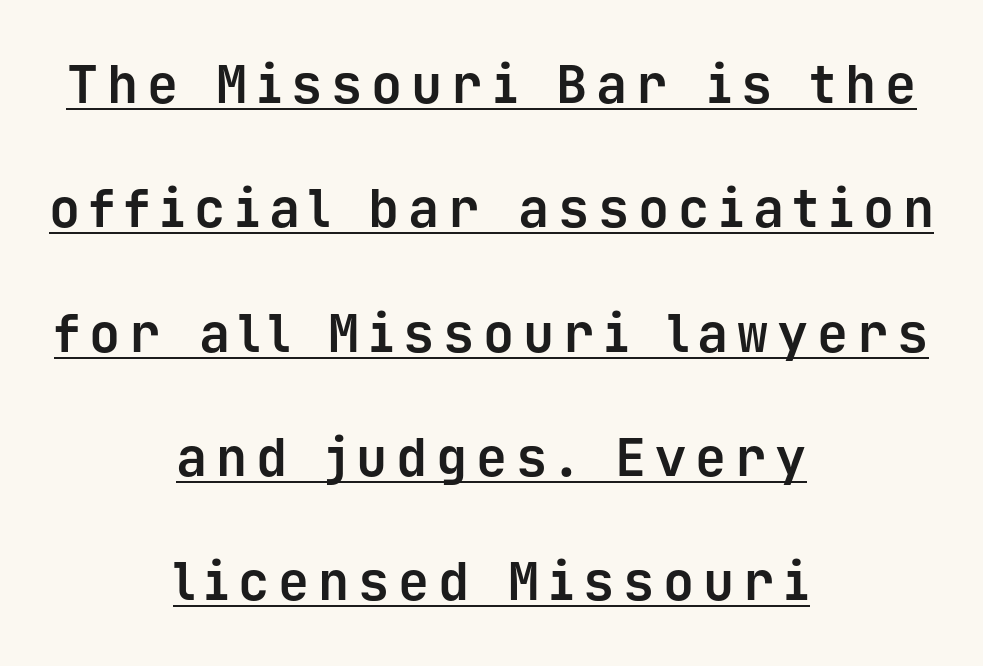
{"serif": "no", "italic": "no", "bold": "yes", "weight": "bold", "width": "normal", "stroke_contrast": "low", "x_height": "medium", "monospaced": "yes", "underline": "yes", "align": "center", "line_spacing": "loose", "line_spacing_ratio": 2.39, "glyph_px": 52}
